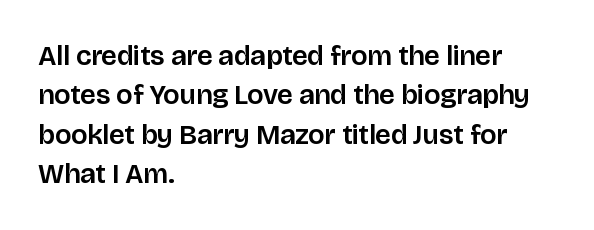
{"serif": "no", "italic": "no", "width": "normal", "stroke_contrast": "low", "x_height": "large", "monospaced": "no", "underline": "no", "align": "left", "line_spacing": "normal", "line_spacing_ratio": 1.41, "letter_spacing": "normal", "letter_spacing_em": 0.0, "glyph_px": 28}
